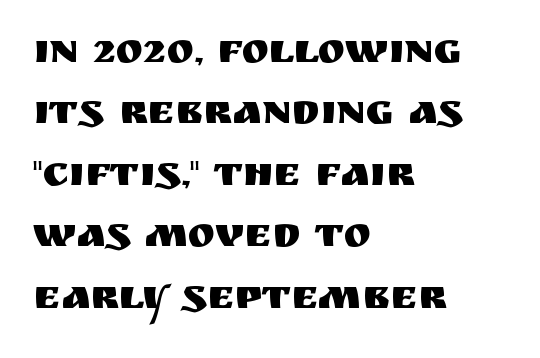
The image shows 41 px sans-serif type, upright; set left-aligned, normal line spacing (1.5x), normal letter spacing, not underlined; medium stroke contrast and a large x-height.
